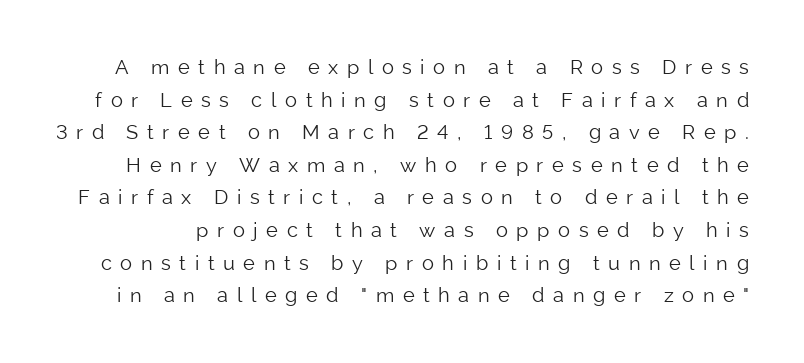
The passage shown stacks its lines at a standard gap. The strokes are not fattened; the text isn't bold. Each word looks stretched out because of the extra space between its letters. Notice how the stems are strictly vertical — no italics here. The passage shown is not underscored anywhere.
